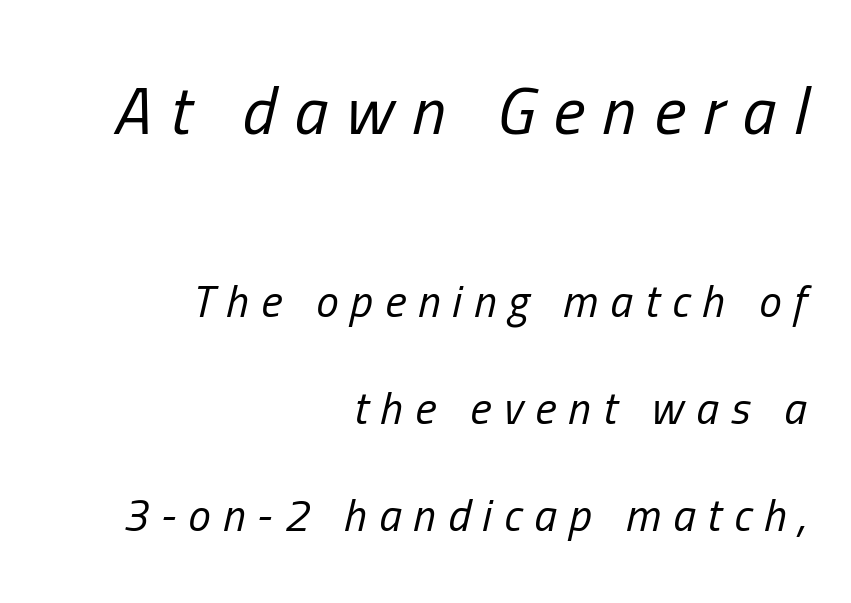
The glyphs are unaccompanied by any horizontal stroke below them. Does extra space separate the letters? Yes, quite a lot of it. The cut favours lightness, reaching ordinary text weight at its darkest. These lines were composed using italics. Whoever set this made the first block the dominant, larger element.
